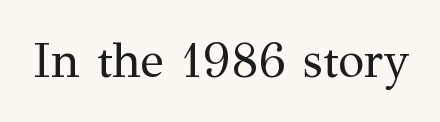
{"serif": "yes", "italic": "no", "bold": "no", "weight": "regular", "width": "normal", "stroke_contrast": "medium", "x_height": "medium", "monospaced": "no", "underline": "no", "letter_spacing": "normal", "letter_spacing_em": 0.0, "glyph_px": 48}
